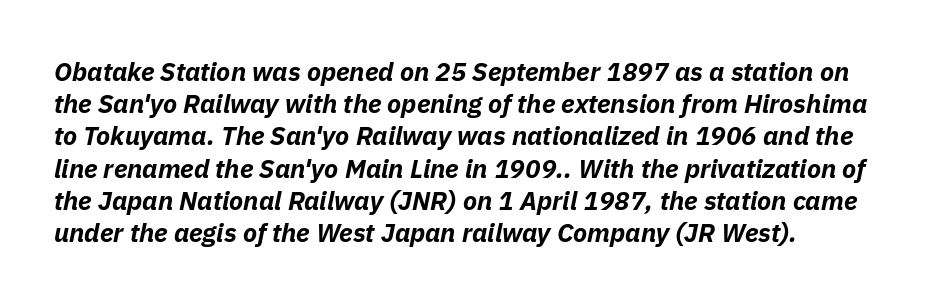
Yep, that's italic — everything's leaning. A clean baseline with only descenders dipping below it. A full-strength bold gives these letters their thick strokes. All the whitespace from short lines collects on the right. The face used here is rendered with its standard letterfit.
